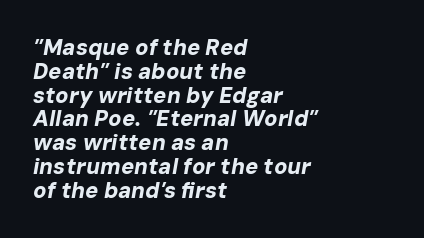
Q: Is the text bold? A: Yes.
Q: Is the text italic (slanted)? A: Yes, it leans right by about 10 degrees.
Q: Is the text underlined? A: No.
Q: How is the paragraph aligned? A: Left-aligned.
Q: Is the spacing between letters normal or unusually wide? A: Normal.
Q: Is the spacing between lines tight, normal or loose? A: Tight.
